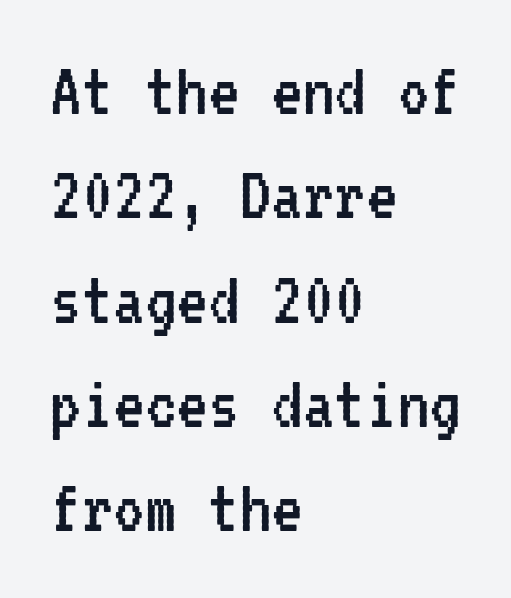
Q: Is the text bold? A: No.
Q: Is the text italic (slanted)? A: No, it is upright.
Q: Is the typeface a serif or a sans-serif typeface? A: Sans-serif.
Q: Is the text underlined? A: No.
Q: How is the paragraph aligned? A: Left-aligned.
Q: Is the spacing between letters normal or unusually wide? A: Normal.
Q: Is the spacing between lines tight, normal or loose? A: Normal.
Q: Width (condensed, normal, or wide)? A: Condensed.
Q: Stroke contrast? A: Low.
Q: x-height? A: Medium.
Q: Monospaced? A: Yes.
